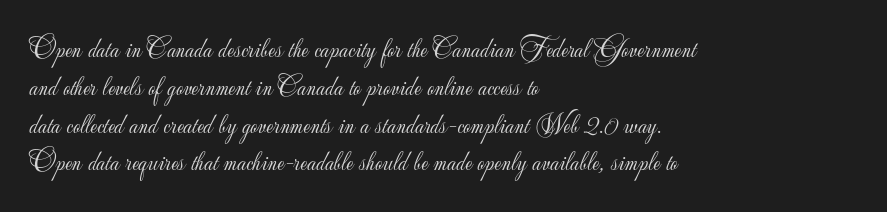
{"serif": "no", "bold": "no", "weight": "light", "width": "normal", "stroke_contrast": "low", "x_height": "small", "monospaced": "no", "underline": "no", "align": "left", "line_spacing": "normal", "line_spacing_ratio": 1.35, "letter_spacing": "normal", "letter_spacing_em": 0.0, "glyph_px": 28}
